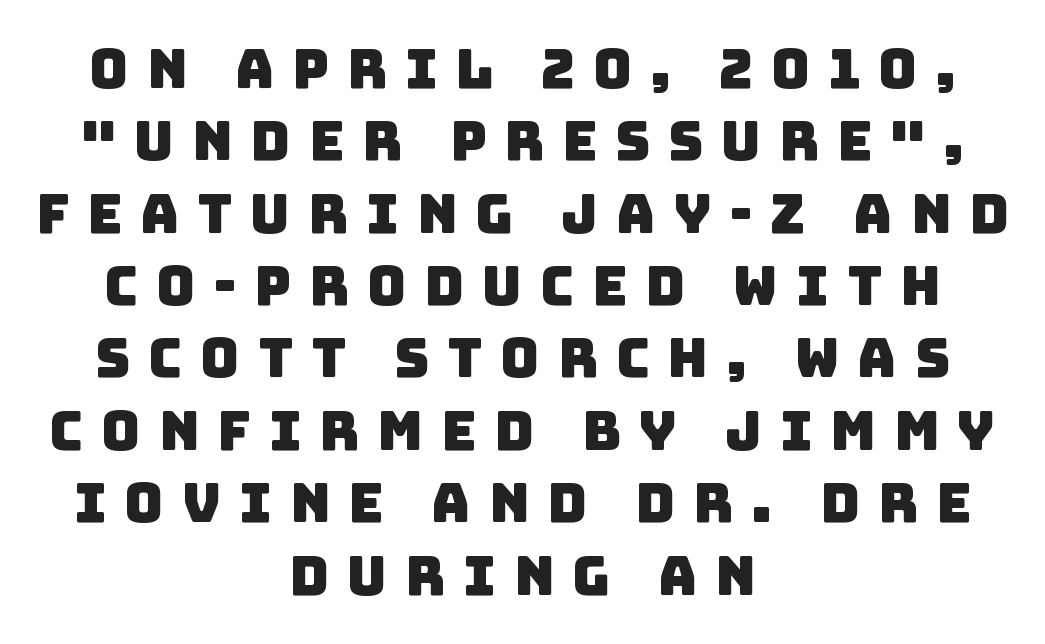
The image shows 54 px sans-serif type; set centered, normal line spacing (1.34x), unusually wide letter spacing (+0.33 em), not underlined; low stroke contrast and a large x-height.
